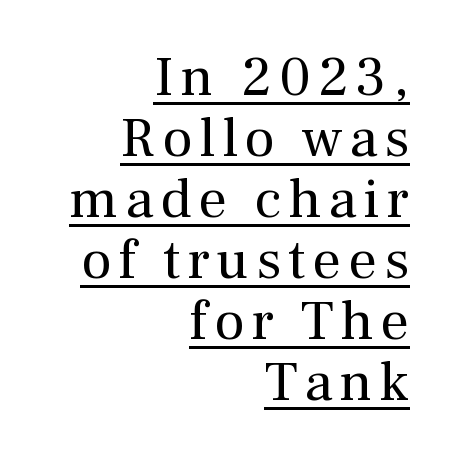
The image shows 57 px regular-weight serif type, upright; set right-aligned, tight line spacing (1.07x), underlined; medium stroke contrast and a medium x-height.
